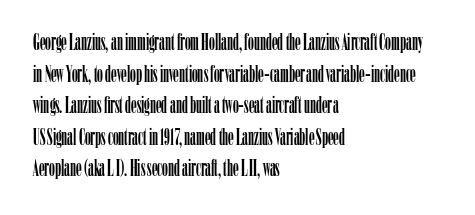
The letterforms sit shoulder to shoulder at normal distance. The paragraph has a hard left edge and a soft right edge. A clean baseline with only descenders dipping below it. No italicization has been applied; the sample stays upright.
